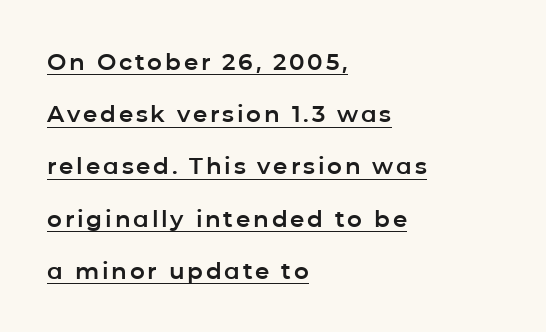
Alignment: flush left. Does the lettering tilt? It doesn't — this is upright. Does a line run under the words? Yes, clearly. Compared with typical paragraphs, the rows here are farther apart.
